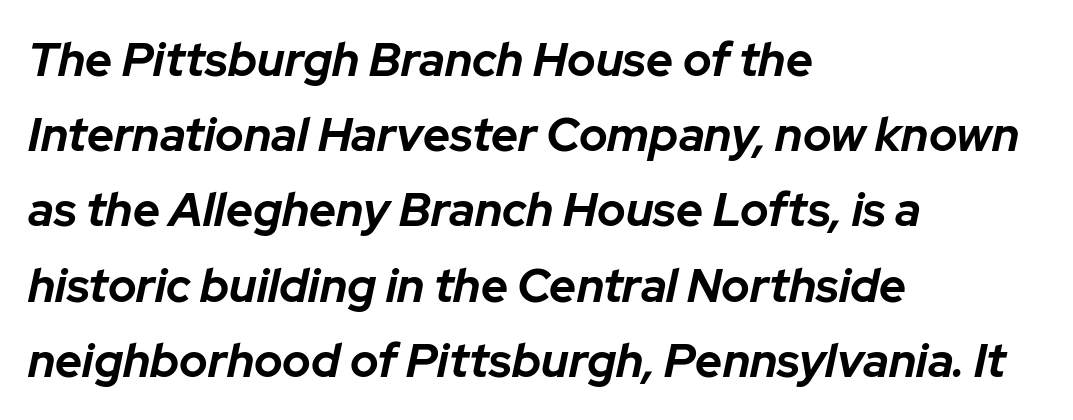
{"italic": "yes", "lean": "right", "slant_degrees": 12, "bold": "yes", "weight": "bold", "width": "normal", "stroke_contrast": "low", "x_height": "medium", "monospaced": "no", "underline": "no", "align": "left", "line_spacing": "normal", "line_spacing_ratio": 1.6, "letter_spacing": "normal", "letter_spacing_em": 0.0, "glyph_px": 47}
